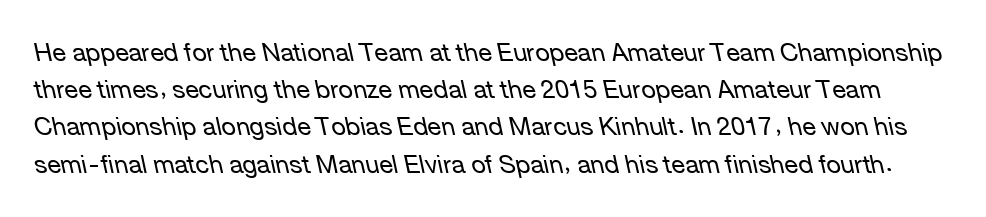
Q: Is the text bold? A: No.
Q: Is the text italic (slanted)? A: Yes, it leans left by about 12 degrees.
Q: Is the text underlined? A: No.
Q: Is the spacing between letters normal or unusually wide? A: Normal.
Q: Is the spacing between lines tight, normal or loose? A: Normal.
